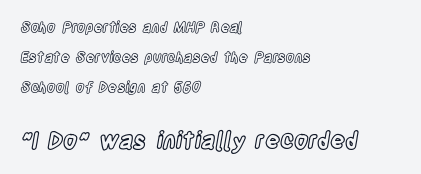
{"underline": "no", "align": "left", "line_spacing": "loose", "line_spacing_ratio": 2.16, "letter_spacing": "normal", "letter_spacing_em": 0.0, "larger_block": "second", "size_ratio": 1.64, "glyph_px": 23}
